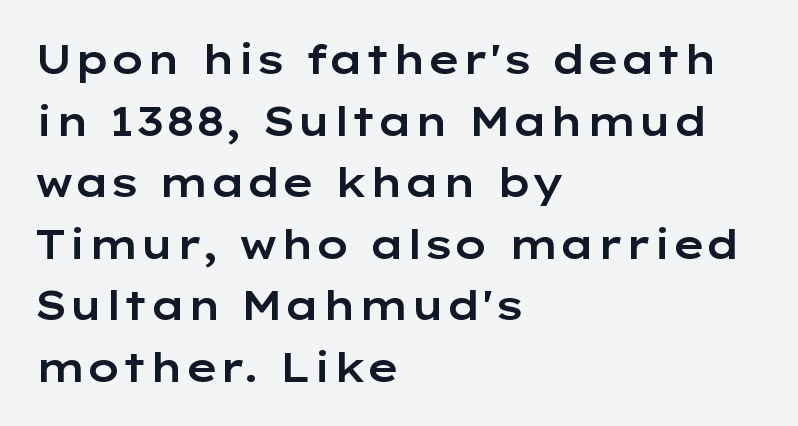
The image shows 40 px wide sans-serif type, upright; set left-aligned, normal line spacing (1.54x), normal letter spacing, not underlined; low stroke contrast and a medium x-height.
